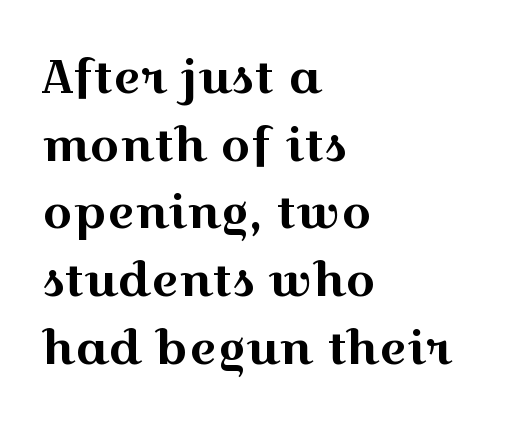
Q: Is the text italic (slanted)? A: No, it is upright.
Q: Is the typeface a serif or a sans-serif typeface? A: Serif.
Q: Is the text underlined? A: No.
Q: How is the paragraph aligned? A: Left-aligned.
Q: Is the spacing between letters normal or unusually wide? A: Normal.
Q: Is the spacing between lines tight, normal or loose? A: Normal.
Q: Width (condensed, normal, or wide)? A: Wide.
Q: x-height? A: Medium.
Q: Monospaced? A: No.
